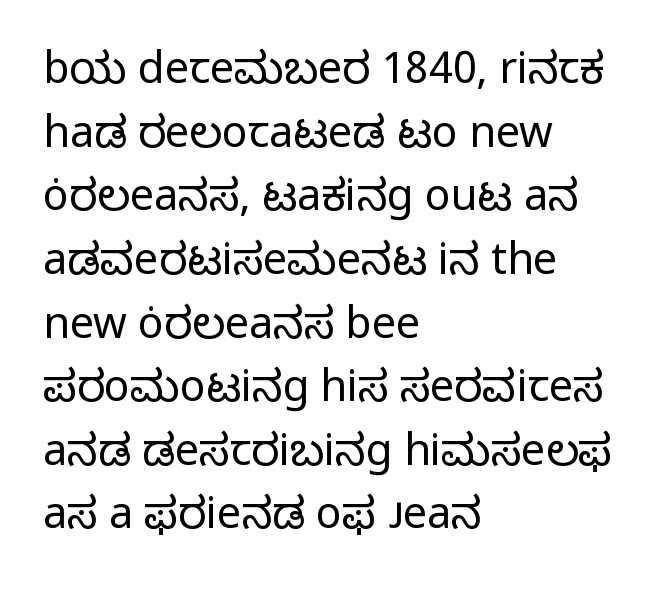
{"serif": "no", "italic": "no", "bold": "no", "weight": "regular", "width": "normal", "stroke_contrast": "low", "x_height": "medium", "monospaced": "no", "underline": "no", "align": "left", "line_spacing": "normal", "line_spacing_ratio": 1.48, "letter_spacing": "normal", "letter_spacing_em": 0.0, "glyph_px": 43}
